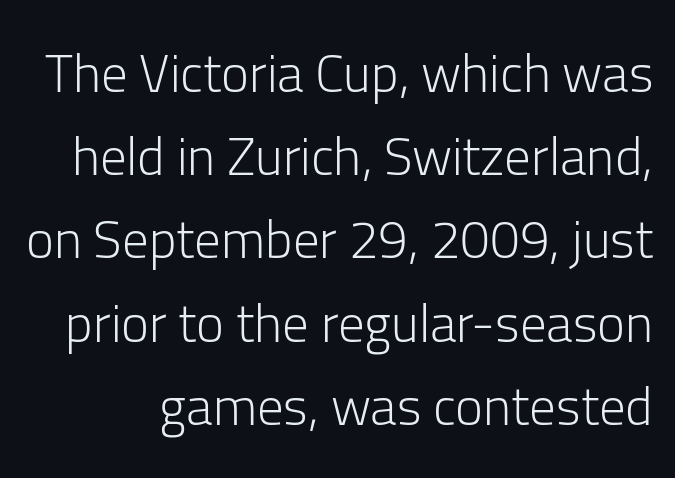
{"serif": "no", "italic": "no", "bold": "no", "weight": "light", "width": "normal", "stroke_contrast": "low", "x_height": "medium", "monospaced": "no", "underline": "no", "line_spacing": "normal", "line_spacing_ratio": 1.57, "letter_spacing": "normal", "letter_spacing_em": 0.0, "glyph_px": 53}
